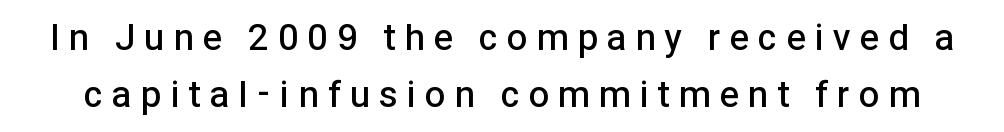
Q: Is the text bold? A: Semi-bold.
Q: Is the text italic (slanted)? A: No, it is upright.
Q: Is the typeface a serif or a sans-serif typeface? A: Sans-serif.
Q: Is the text underlined? A: No.
Q: Is the spacing between letters normal or unusually wide? A: Unusually wide.
Q: Is the spacing between lines tight, normal or loose? A: Normal.
Q: Width (condensed, normal, or wide)? A: Normal.
Q: Stroke contrast? A: Low.
Q: x-height? A: Medium.
Q: Monospaced? A: No.
